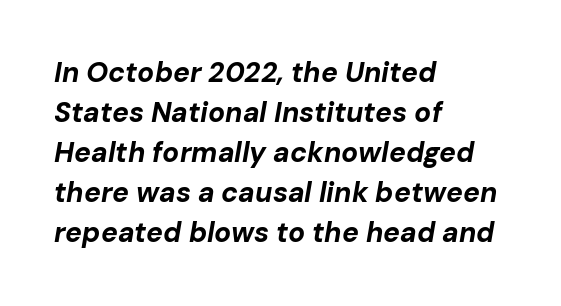
The image shows 28 px bold type, italic (leaning right); set left-aligned, normal line spacing (1.43x), normal letter spacing, not underlined; low stroke contrast and a medium x-height.
